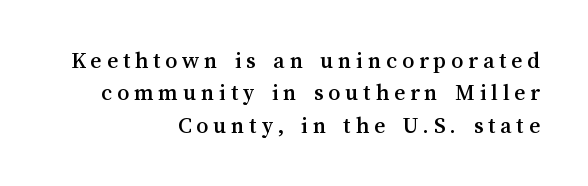
The image shows 24 px text type, upright; set right-aligned, normal line spacing (1.35x), unusually wide letter spacing (+0.2 em), not underlined.
